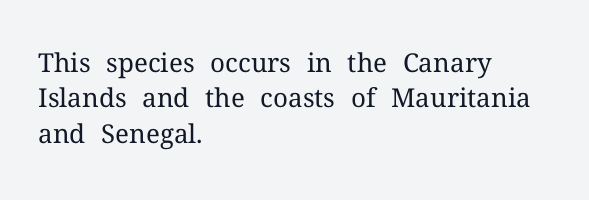
{"italic": "no", "bold": "no", "underline": "no", "align": "left", "line_spacing": "normal", "line_spacing_ratio": 1.36, "letter_spacing": "normal", "letter_spacing_em": 0.0, "glyph_px": 26}
